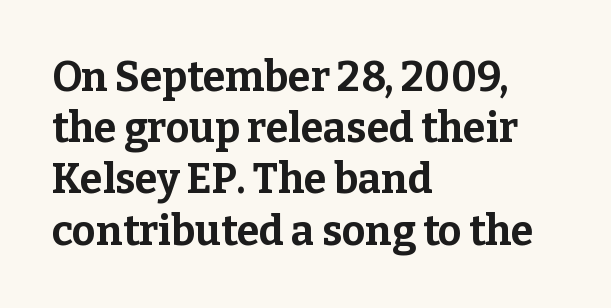
Character widths vary here, with narrow letters taking less room than wide ones. The glyphs in this specimen are seriffed. Compared with typical paragraphs, the rows here are spaced about the same. In terms of posture, this sample is upright. In terms of letterspacing, this is plain default setting. Layout note: lines flush left.
